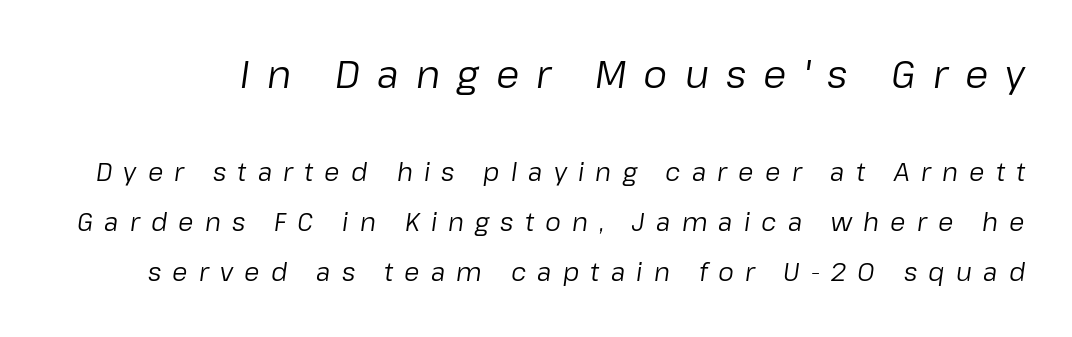
{"italic": "yes", "lean": "right", "slant_degrees": 8, "bold": "no", "weight": "regular", "width": "normal", "stroke_contrast": "low", "x_height": "medium", "monospaced": "no", "underline": "no", "line_spacing": "loose", "line_spacing_ratio": 2.01, "letter_spacing": "wide", "letter_spacing_em": 0.45, "larger_block": "first", "size_ratio": 1.52, "glyph_px": 38}
